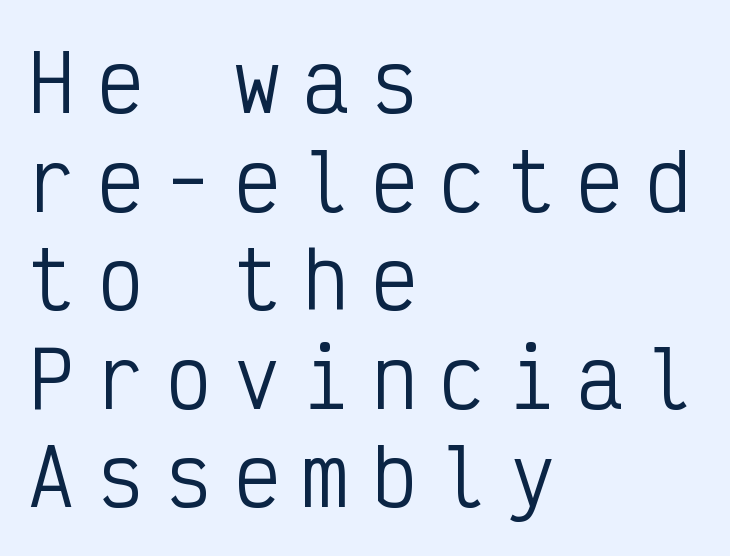
Q: Is the text bold? A: No.
Q: Is the text italic (slanted)? A: No, it is upright.
Q: Is the typeface a serif or a sans-serif typeface? A: Sans-serif.
Q: Is the text underlined? A: No.
Q: How is the paragraph aligned? A: Left-aligned.
Q: Is the spacing between letters normal or unusually wide? A: Unusually wide.
Q: Is the spacing between lines tight, normal or loose? A: Normal.
Q: Width (condensed, normal, or wide)? A: Condensed.
Q: Stroke contrast? A: Low.
Q: x-height? A: Medium.
Q: Monospaced? A: Yes.
